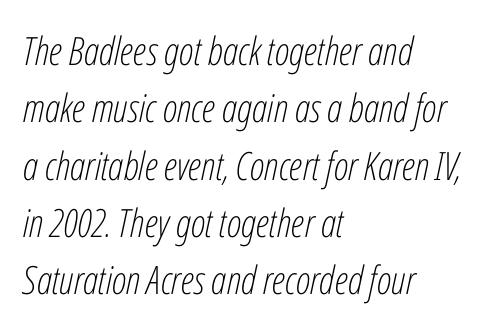
Note the varied advance widths — an 'i' is clearly narrower than an 'm'. Nobody touched the tracking dial on this one. Does the leading feel generous? No, just average. You can tell it's italic because the verticals aren't actually vertical.
